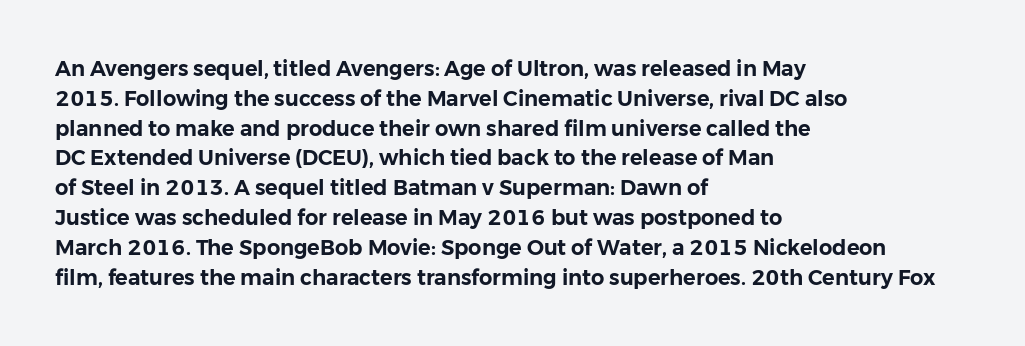
Which margin do the lines hug? The left one — the right edge is uneven. The letters stand upright; this is a roman face. Any mark beneath the type? The region is blank. The space between consecutive lines is moderate. No extra tracking has been applied to these lines.
